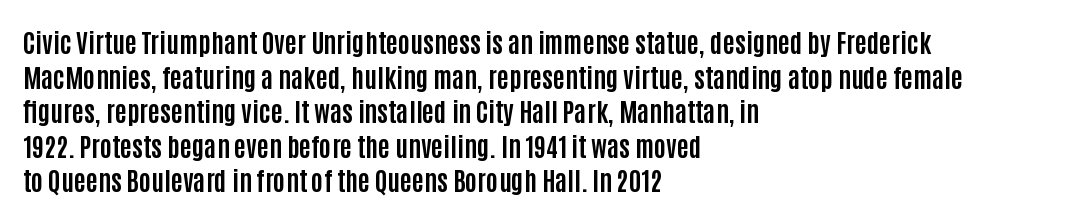
Do the letters lean? They stand straight. Standard letterfit; no display-style spreading of the glyphs. The strip under each line holds only bare page. The rendering anchors every line to the left-hand side. The glyphs have the mass of a bold cut. Quick note: interline space is typical.
